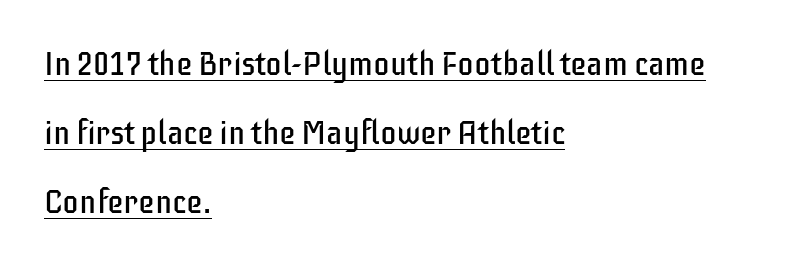
Q: Is the text bold? A: No.
Q: Is the text italic (slanted)? A: No, it is upright.
Q: Is the typeface a serif or a sans-serif typeface? A: Sans-serif.
Q: Is the text underlined? A: Yes.
Q: How is the paragraph aligned? A: Left-aligned.
Q: Is the spacing between letters normal or unusually wide? A: Normal.
Q: Is the spacing between lines tight, normal or loose? A: Loose.
Q: Width (condensed, normal, or wide)? A: Condensed.
Q: Stroke contrast? A: Low.
Q: x-height? A: Large.
Q: Monospaced? A: No.
